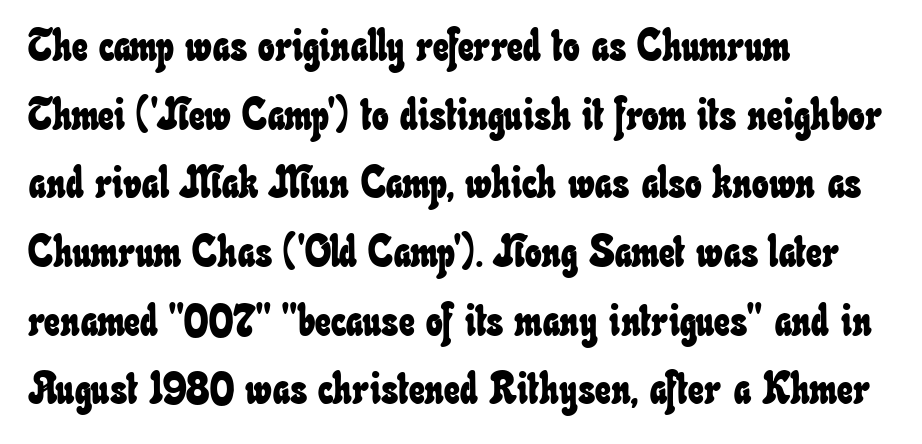
The image shows 44 px condensed type; set left-aligned, normal line spacing (1.56x), normal letter spacing, not underlined; low stroke contrast and a small x-height.
